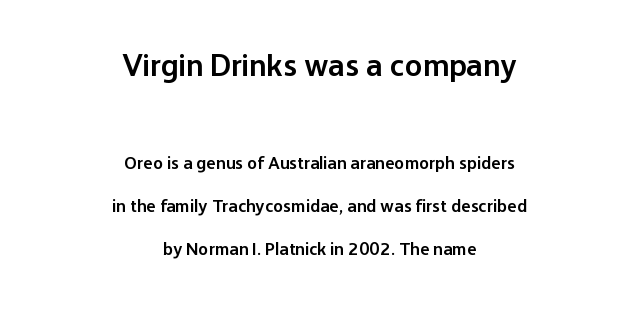
The image shows 32 px semibold sans-serif type, upright; set centered, loose line spacing (2.41x), normal letter spacing, not underlined; the first (top) block is 1.78x larger; low stroke contrast and a medium x-height.
